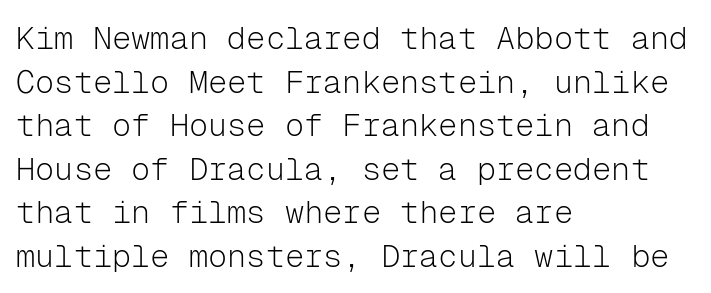
{"serif": "no", "italic": "no", "bold": "no", "weight": "light", "width": "normal", "stroke_contrast": "low", "x_height": "medium", "monospaced": "yes", "underline": "no", "align": "left", "line_spacing": "normal", "line_spacing_ratio": 1.36, "letter_spacing": "normal", "letter_spacing_em": 0.0, "glyph_px": 32}
